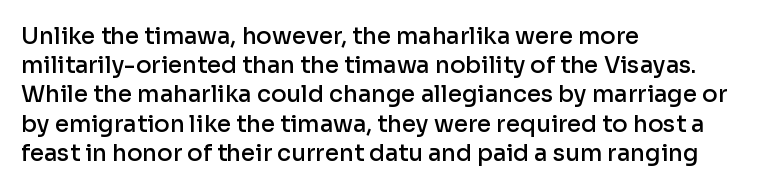
Every row of glyphs begins at an identical x-position on the left. Quick note: not italic, upright. A typesetter would call this zero additional tracking. Check under the words: just untouched page.
